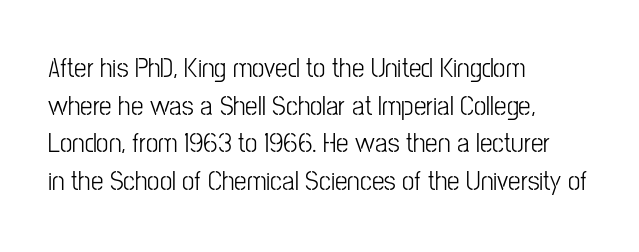
The image shows 28 px light, condensed sans-serif type, upright; set left-aligned, normal line spacing (1.34x), normal letter spacing, not underlined; low stroke contrast and a medium x-height.
